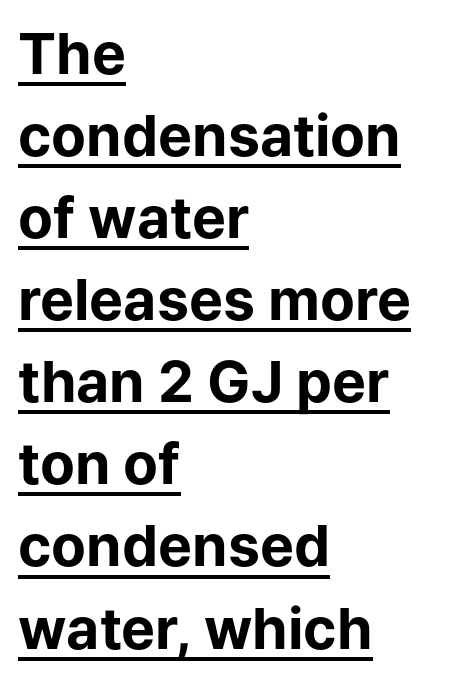
{"serif": "no", "italic": "no", "bold": "yes", "weight": "bold", "width": "normal", "stroke_contrast": "low", "x_height": "medium", "monospaced": "no", "underline": "yes", "align": "left", "line_spacing": "normal", "line_spacing_ratio": 1.44, "letter_spacing": "normal", "letter_spacing_em": 0.0, "glyph_px": 57}
